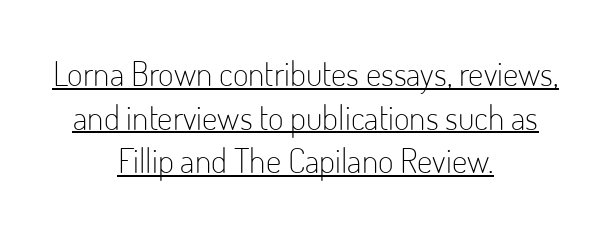
Q: Is the text bold? A: No.
Q: Is the text italic (slanted)? A: No, it is upright.
Q: Is the typeface a serif or a sans-serif typeface? A: Sans-serif.
Q: Is the text underlined? A: Yes.
Q: How is the paragraph aligned? A: Centered.
Q: Is the spacing between letters normal or unusually wide? A: Normal.
Q: Is the spacing between lines tight, normal or loose? A: Normal.
Q: Width (condensed, normal, or wide)? A: Condensed.
Q: Stroke contrast? A: Low.
Q: x-height? A: Small.
Q: Monospaced? A: No.
